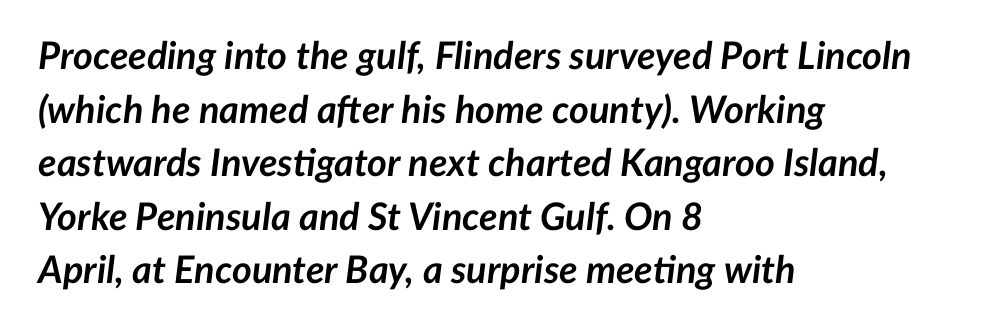
These words are printed bold, with thick strokes throughout. This rendering features lettering with no underline. Tall strokes in this sample are angled rather than plumb. Students, observe: this is what conventionally led text looks like. Teacher's note: observe the even left margin — that is flush-left alignment.
